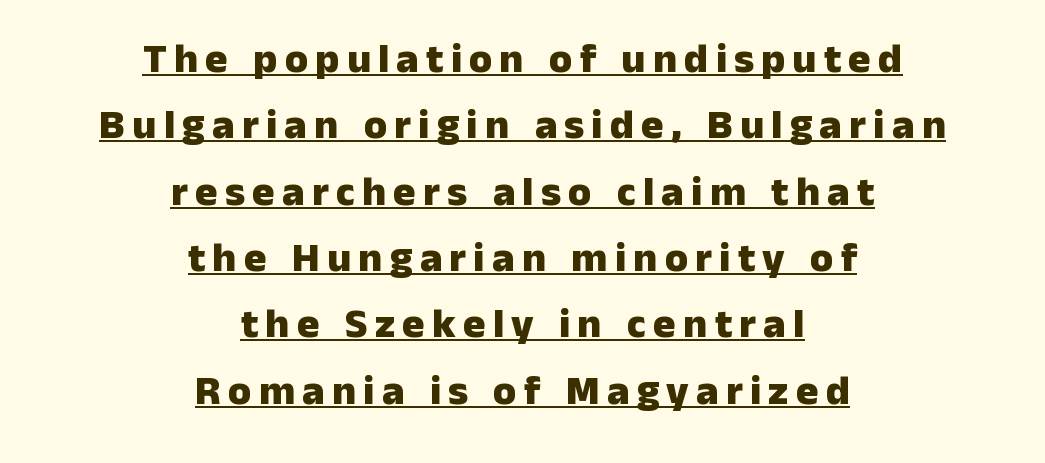
The image shows 42 px heavy sans-serif type, upright; set centered, normal line spacing (1.58x), underlined; low stroke contrast and a medium x-height.
